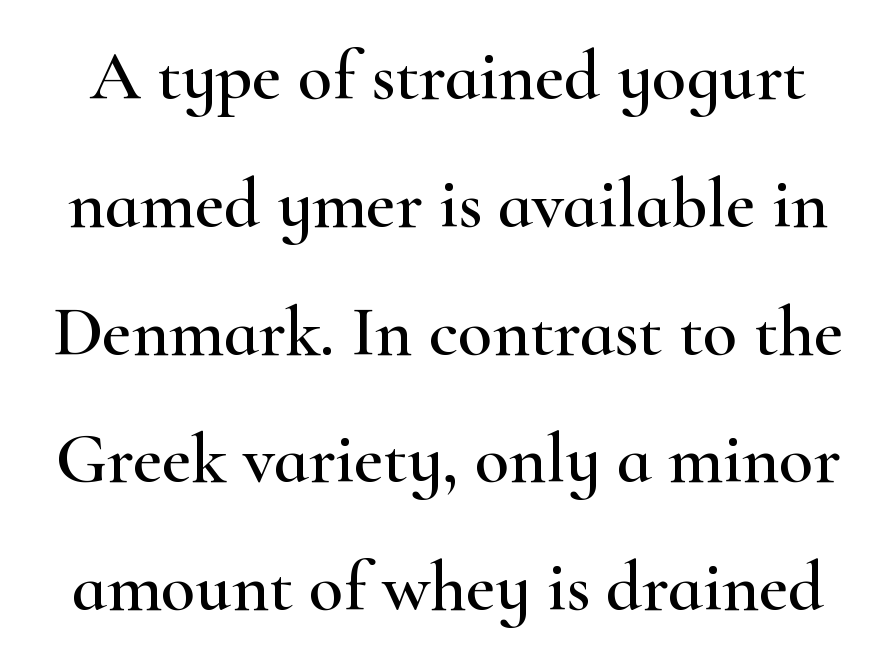
{"serif": "yes", "italic": "no", "width": "wide", "stroke_contrast": "high", "x_height": "small", "monospaced": "no", "underline": "no", "line_spacing_ratio": 1.8, "letter_spacing": "normal", "letter_spacing_em": 0.0, "glyph_px": 71}
